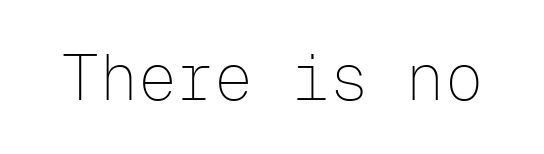
Q: Is the text bold? A: No.
Q: Is the text italic (slanted)? A: No, it is upright.
Q: Is the typeface a serif or a sans-serif typeface? A: Sans-serif.
Q: Is the text underlined? A: No.
Q: Is the spacing between letters normal or unusually wide? A: Normal.
Q: Width (condensed, normal, or wide)? A: Normal.
Q: Stroke contrast? A: Low.
Q: x-height? A: Medium.
Q: Monospaced? A: Yes.
